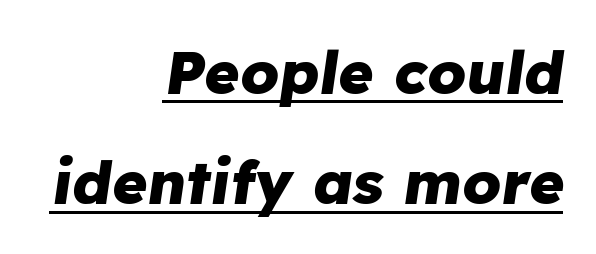
Typeset ragged left — the right edge is the straight one. Looking at the ascenders, they clearly lean. Notice how thick the strokes are: this is what a full bold looks like. The horizontal fit of the characters is conventional and even. Spacing verdict: proportional, widths tailored to each character.
